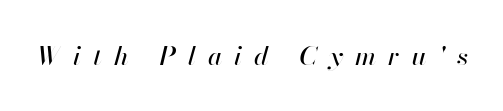
{"italic": "yes", "lean": "right", "slant_degrees": 13, "underline": "no", "letter_spacing": "wide", "letter_spacing_em": 0.47, "glyph_px": 26}
